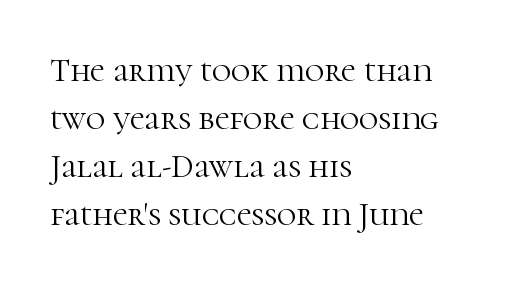
Q: Is the text bold? A: No.
Q: Is the text italic (slanted)? A: No, it is upright.
Q: Is the typeface a serif or a sans-serif typeface? A: Serif.
Q: Is the text underlined? A: No.
Q: How is the paragraph aligned? A: Left-aligned.
Q: Is the spacing between letters normal or unusually wide? A: Normal.
Q: Is the spacing between lines tight, normal or loose? A: Normal.
Q: Width (condensed, normal, or wide)? A: Normal.
Q: Stroke contrast? A: High.
Q: x-height? A: Medium.
Q: Monospaced? A: No.
